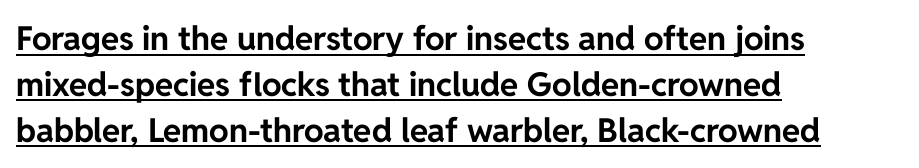
The image shows 33 px bold sans-serif type, upright; set left-aligned, normal line spacing (1.39x), normal letter spacing, underlined; low stroke contrast and a medium x-height.
